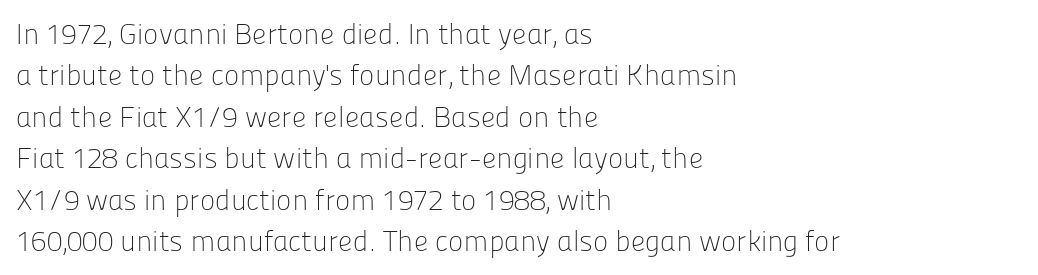
{"serif": "no", "italic": "no", "bold": "no", "weight": "light", "width": "normal", "stroke_contrast": "low", "x_height": "medium", "monospaced": "no", "underline": "no", "align": "left", "line_spacing": "normal", "line_spacing_ratio": 1.43, "letter_spacing": "normal", "letter_spacing_em": 0.0, "glyph_px": 29}
